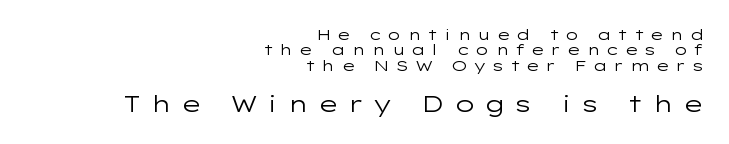
{"italic": "no", "bold": "no", "underline": "no", "align": "right", "line_spacing": "tight", "line_spacing_ratio": 1.02, "letter_spacing": "wide", "letter_spacing_em": 0.36, "larger_block": "second", "size_ratio": 1.53, "glyph_px": 23}
